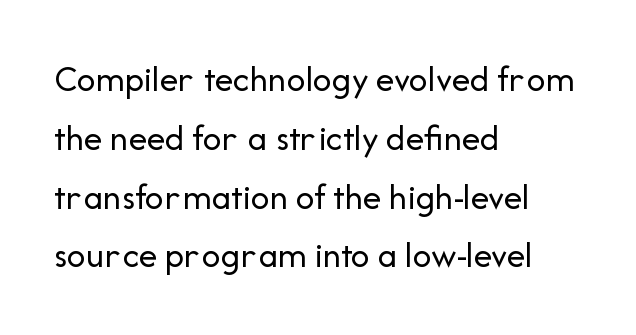
Q: Is the text bold? A: No.
Q: Is the text italic (slanted)? A: No, it is upright.
Q: Is the typeface a serif or a sans-serif typeface? A: Sans-serif.
Q: Is the text underlined? A: No.
Q: How is the paragraph aligned? A: Left-aligned.
Q: Is the spacing between letters normal or unusually wide? A: Normal.
Q: Is the spacing between lines tight, normal or loose? A: Normal.
Q: Width (condensed, normal, or wide)? A: Normal.
Q: Stroke contrast? A: Low.
Q: x-height? A: Medium.
Q: Monospaced? A: No.
